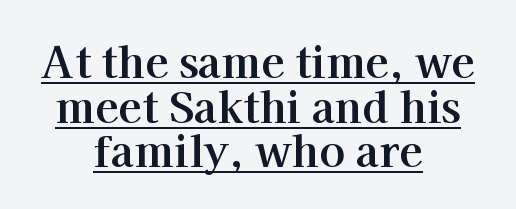
Q: Is the text bold? A: Yes.
Q: Is the text italic (slanted)? A: No, it is upright.
Q: Is the typeface a serif or a sans-serif typeface? A: Serif.
Q: Is the text underlined? A: Yes.
Q: How is the paragraph aligned? A: Centered.
Q: Is the spacing between letters normal or unusually wide? A: Normal.
Q: Is the spacing between lines tight, normal or loose? A: Tight.
Q: Width (condensed, normal, or wide)? A: Normal.
Q: Stroke contrast? A: High.
Q: x-height? A: Medium.
Q: Monospaced? A: No.
